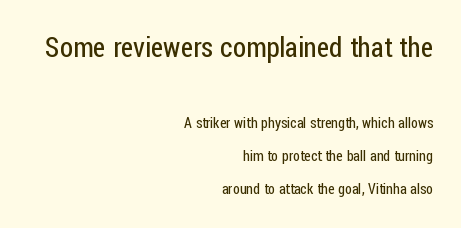
Q: Is the text bold? A: No.
Q: Is the text italic (slanted)? A: No, it is upright.
Q: Is the text underlined? A: No.
Q: How is the paragraph aligned? A: Right-aligned.
Q: Is the spacing between letters normal or unusually wide? A: Normal.
Q: Is the spacing between lines tight, normal or loose? A: Loose.
Q: Which block of text is set in a larger size, the first (top) or the second (bottom)? A: The first (top) one.
